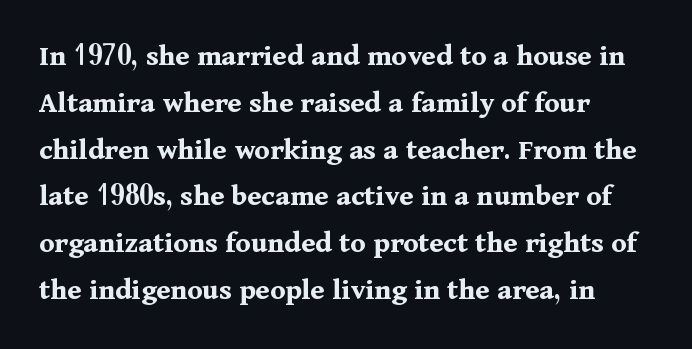
The image shows 31 px bold serif type, upright; set left-aligned, normal line spacing (1.51x), normal letter spacing, not underlined; medium stroke contrast and a medium x-height.
